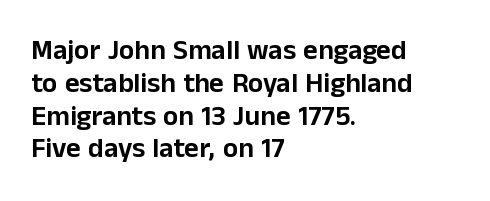
Q: Is the text italic (slanted)? A: No, it is upright.
Q: Is the typeface a serif or a sans-serif typeface? A: Sans-serif.
Q: Is the text underlined? A: No.
Q: How is the paragraph aligned? A: Left-aligned.
Q: Is the spacing between letters normal or unusually wide? A: Normal.
Q: Width (condensed, normal, or wide)? A: Normal.
Q: Stroke contrast? A: Low.
Q: x-height? A: Medium.
Q: Monospaced? A: No.
